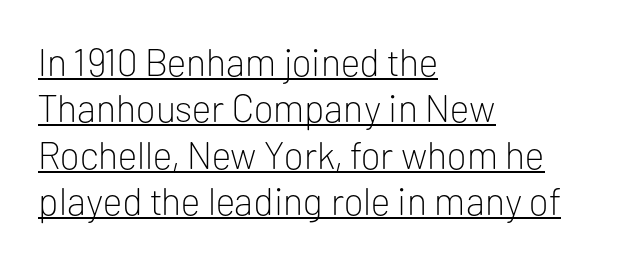
{"serif": "no", "italic": "no", "bold": "no", "weight": "light", "width": "normal", "stroke_contrast": "low", "x_height": "medium", "monospaced": "no", "underline": "yes", "align": "left", "line_spacing_ratio": 1.22, "letter_spacing": "normal", "letter_spacing_em": 0.0, "glyph_px": 38}
